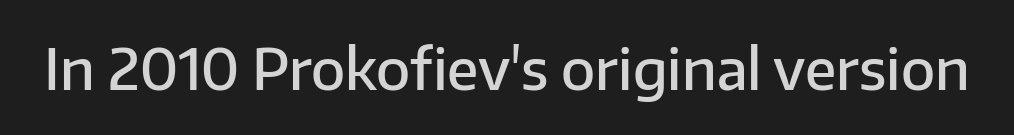
{"serif": "no", "italic": "no", "bold": "semi", "weight": "semibold", "width": "normal", "stroke_contrast": "low", "x_height": "medium", "monospaced": "no", "underline": "no", "letter_spacing": "normal", "letter_spacing_em": 0.0, "glyph_px": 56}
